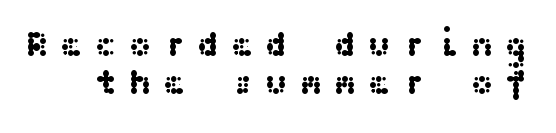
Q: Is the text italic (slanted)? A: No, it is upright.
Q: Is the typeface a serif or a sans-serif typeface? A: Sans-serif.
Q: Is the text underlined? A: No.
Q: Is the spacing between letters normal or unusually wide? A: Unusually wide.
Q: Is the spacing between lines tight, normal or loose? A: Tight.
Q: Width (condensed, normal, or wide)? A: Wide.
Q: Stroke contrast? A: Medium.
Q: x-height? A: Medium.
